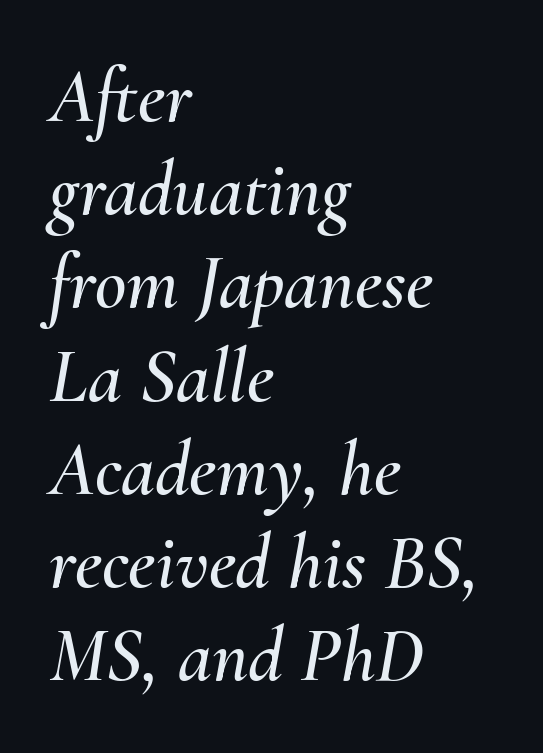
Q: Is the text italic (slanted)? A: Yes, it leans right by about 10 degrees.
Q: Is the text underlined? A: No.
Q: How is the paragraph aligned? A: Left-aligned.
Q: Is the spacing between letters normal or unusually wide? A: Normal.
Q: Width (condensed, normal, or wide)? A: Normal.
Q: Stroke contrast? A: Medium.
Q: x-height? A: Small.
Q: Monospaced? A: No.
